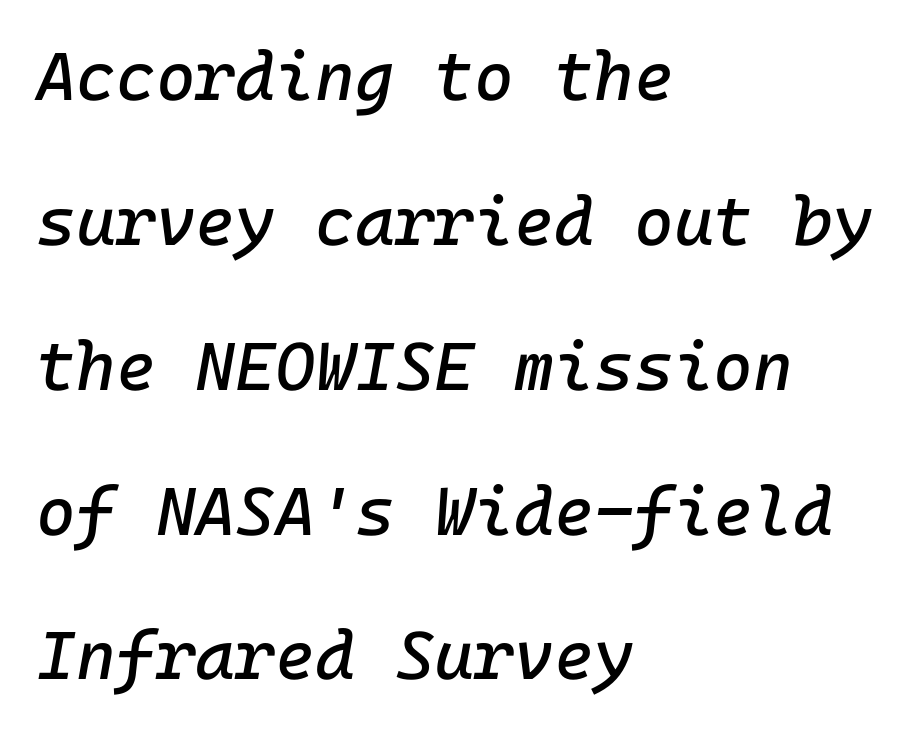
{"italic": "yes", "lean": "right", "slant_degrees": 10, "width": "normal", "stroke_contrast": "low", "x_height": "medium", "underline": "no", "align": "left", "line_spacing": "loose", "line_spacing_ratio": 2.13, "letter_spacing": "normal", "letter_spacing_em": 0.0, "glyph_px": 68}
